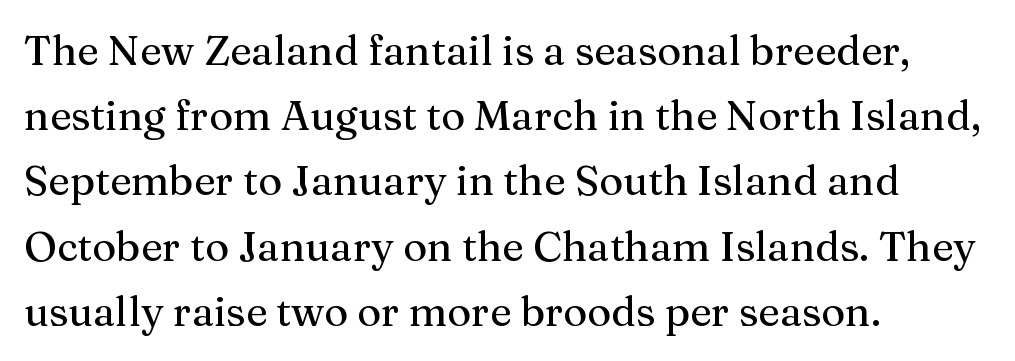
Q: Is the text italic (slanted)? A: No, it is upright.
Q: Is the typeface a serif or a sans-serif typeface? A: Serif.
Q: Is the text underlined? A: No.
Q: How is the paragraph aligned? A: Left-aligned.
Q: Is the spacing between letters normal or unusually wide? A: Normal.
Q: Is the spacing between lines tight, normal or loose? A: Normal.
Q: Width (condensed, normal, or wide)? A: Normal.
Q: Stroke contrast? A: Medium.
Q: x-height? A: Medium.
Q: Monospaced? A: No.
